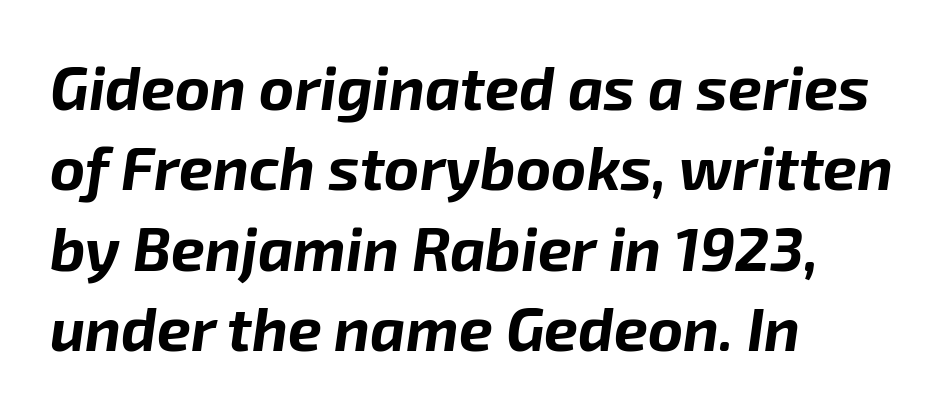
{"italic": "yes", "lean": "right", "slant_degrees": 8, "bold": "yes", "weight": "bold", "width": "normal", "stroke_contrast": "low", "x_height": "medium", "monospaced": "no", "underline": "no", "align": "left", "line_spacing": "normal", "line_spacing_ratio": 1.34, "letter_spacing": "normal", "letter_spacing_em": 0.0, "glyph_px": 60}
